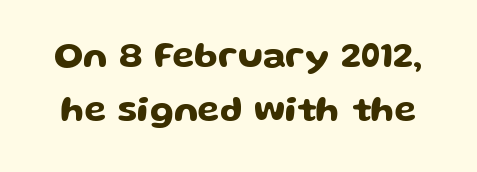
The image shows 36 px wide sans-serif type, upright; set normal line spacing (1.51x), normal letter spacing, not underlined; low stroke contrast and a medium x-height.
